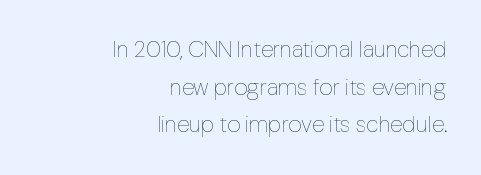
Decoration check: the copy has no underline. Horizontal bands of white between lines are of average thickness. Standard letterfit; no display-style spreading of the glyphs. The ragged edge is on the left, which tells us the setting is flush right.
